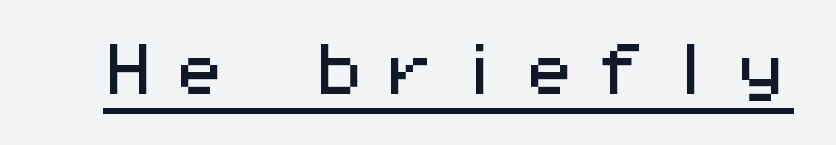
{"serif": "no", "italic": "no", "width": "wide", "stroke_contrast": "medium", "x_height": "medium", "monospaced": "yes", "underline": "yes", "letter_spacing": "wide", "letter_spacing_em": 0.21, "glyph_px": 58}
